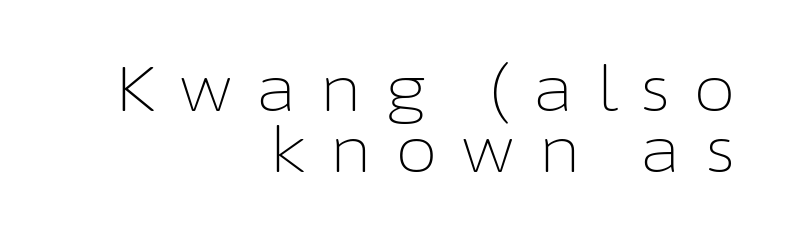
{"serif": "no", "italic": "no", "bold": "no", "weight": "light", "width": "normal", "stroke_contrast": "low", "x_height": "medium", "monospaced": "no", "underline": "no", "align": "right", "line_spacing": "tight", "line_spacing_ratio": 0.99, "letter_spacing": "wide", "letter_spacing_em": 0.36, "glyph_px": 62}
